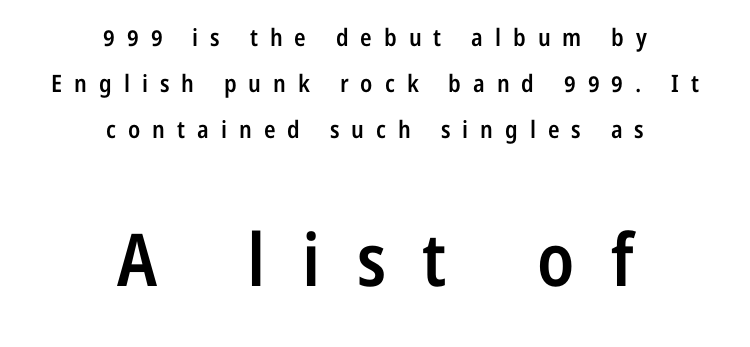
The line-height multiplier appears high, well above default. The letters are spread apart with noticeably loose tracking. Bare-footed words on every line. The following chunk of copy outweighs the initial chunk in type size. Here the designer chose a conventional face with non-uniform glyph widths.
